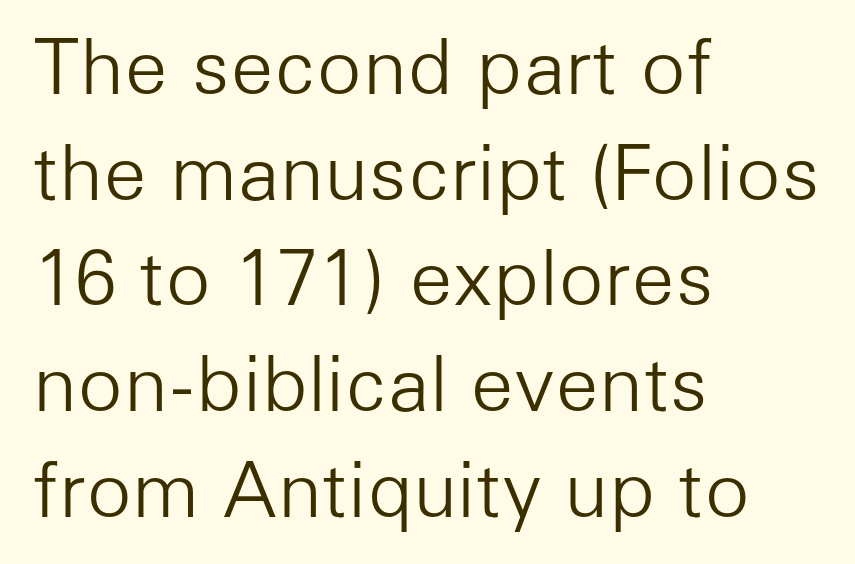
{"serif": "no", "italic": "no", "bold": "no", "weight": "light", "width": "normal", "stroke_contrast": "low", "x_height": "medium", "monospaced": "no", "underline": "no", "align": "left", "line_spacing": "normal", "line_spacing_ratio": 1.41, "letter_spacing": "normal", "letter_spacing_em": 0.0, "glyph_px": 75}
